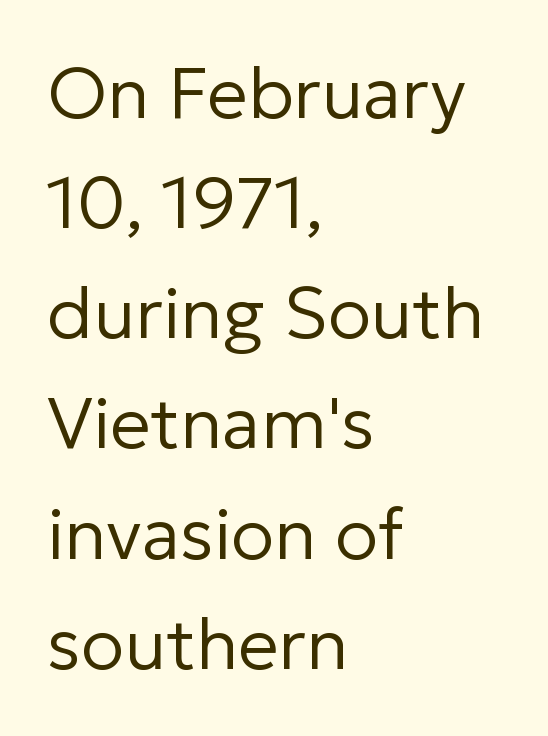
{"serif": "no", "italic": "no", "bold": "no", "weight": "regular", "width": "normal", "stroke_contrast": "low", "x_height": "medium", "monospaced": "no", "underline": "no", "align": "left", "line_spacing": "normal", "line_spacing_ratio": 1.53, "letter_spacing": "normal", "letter_spacing_em": 0.0, "glyph_px": 72}
